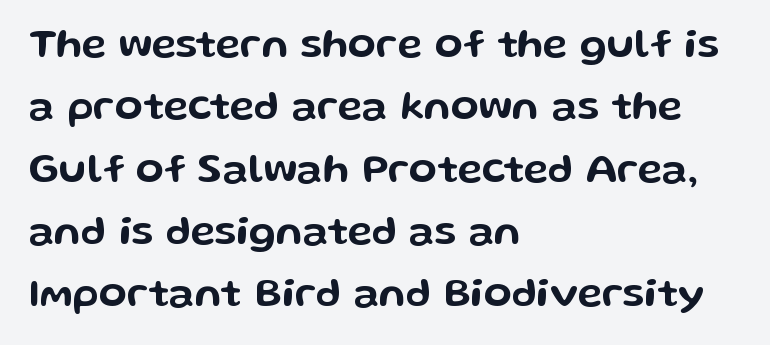
The image shows 41 px wide sans-serif type, upright; set left-aligned, normal line spacing (1.52x), normal letter spacing, not underlined; low stroke contrast and a medium x-height.
